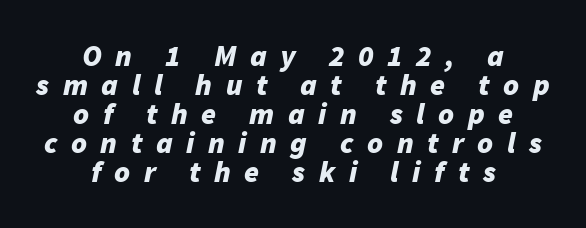
Q: Is the text bold? A: Yes.
Q: Is the text italic (slanted)? A: Yes, it leans right by about 11 degrees.
Q: Is the text underlined? A: No.
Q: How is the paragraph aligned? A: Centered.
Q: Is the spacing between letters normal or unusually wide? A: Unusually wide.
Q: Is the spacing between lines tight, normal or loose? A: Tight.
Q: Width (condensed, normal, or wide)? A: Normal.
Q: Stroke contrast? A: Low.
Q: x-height? A: Medium.
Q: Monospaced? A: No.
